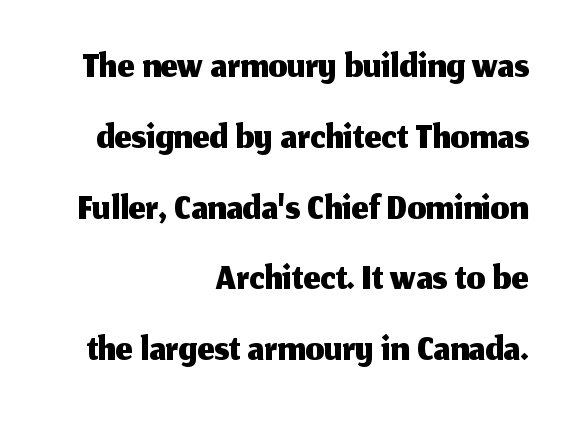
The image shows 59 px sans-serif type, upright; set right-aligned, line spacing 1.2x, normal letter spacing, not underlined; medium stroke contrast and a medium x-height.
